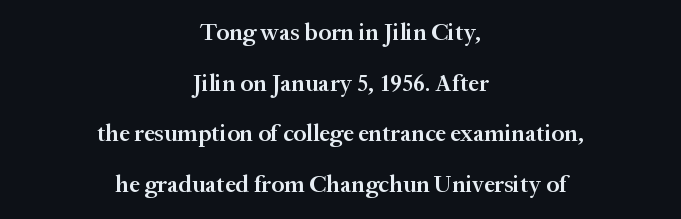
Q: Is the text bold? A: Semi-bold.
Q: Is the text italic (slanted)? A: No, it is upright.
Q: Is the text underlined? A: No.
Q: How is the paragraph aligned? A: Centered.
Q: Is the spacing between letters normal or unusually wide? A: Normal.
Q: Is the spacing between lines tight, normal or loose? A: Loose.
